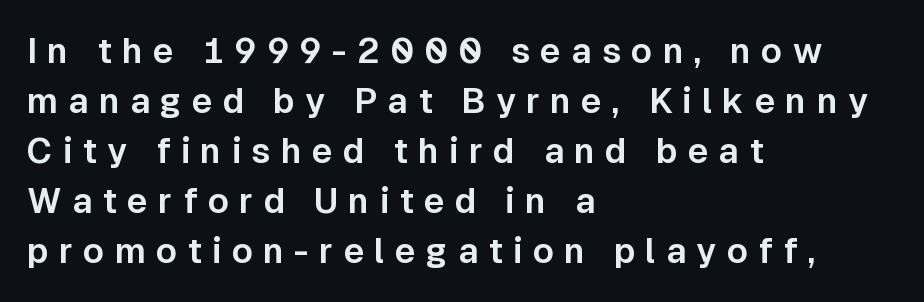
Q: Is the text italic (slanted)? A: No, it is upright.
Q: Is the typeface a serif or a sans-serif typeface? A: Sans-serif.
Q: Is the text underlined? A: No.
Q: How is the paragraph aligned? A: Left-aligned.
Q: Is the spacing between letters normal or unusually wide? A: Unusually wide.
Q: Is the spacing between lines tight, normal or loose? A: Normal.
Q: Width (condensed, normal, or wide)? A: Normal.
Q: Stroke contrast? A: Low.
Q: x-height? A: Medium.
Q: Monospaced? A: No.
